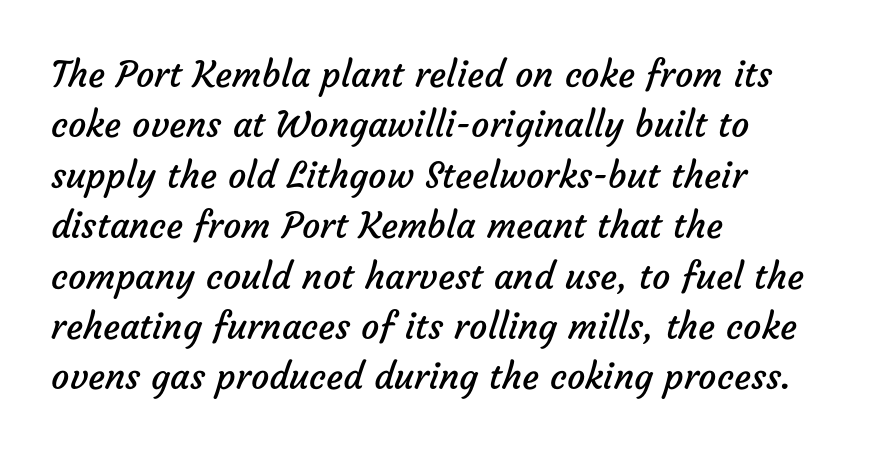
{"serif": "no", "bold": "no", "weight": "regular", "width": "normal", "stroke_contrast": "low", "x_height": "medium", "monospaced": "no", "underline": "no", "align": "left", "line_spacing": "normal", "line_spacing_ratio": 1.4, "letter_spacing": "normal", "letter_spacing_em": 0.0, "glyph_px": 36}
